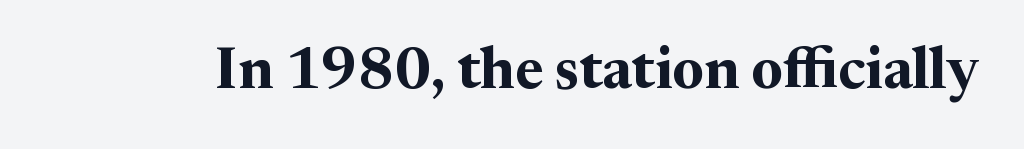
This sample uses a serif face. Note the varied advance widths — an 'i' is clearly narrower than an 'm'. Does the weight exceed regular? Yes, all the way to bold. Is there any slant? The stems are plumb. The line texture is even and compact thanks to regular tracking.
